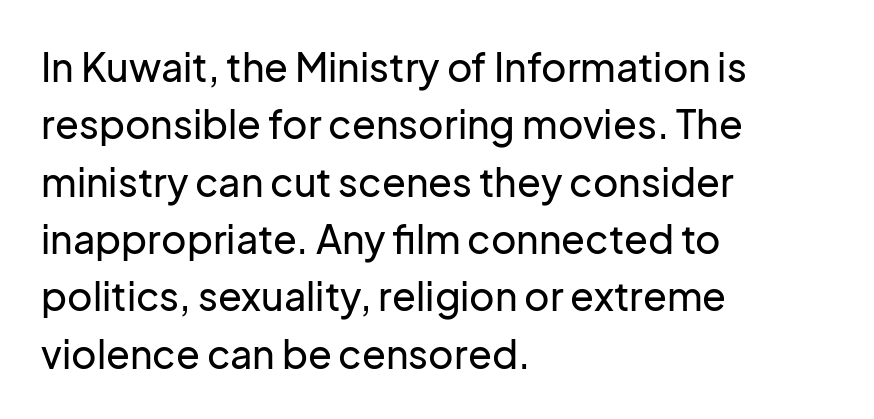
Q: Is the text italic (slanted)? A: No, it is upright.
Q: Is the typeface a serif or a sans-serif typeface? A: Sans-serif.
Q: Is the text underlined? A: No.
Q: How is the paragraph aligned? A: Left-aligned.
Q: Is the spacing between letters normal or unusually wide? A: Normal.
Q: Is the spacing between lines tight, normal or loose? A: Normal.
Q: Width (condensed, normal, or wide)? A: Normal.
Q: Stroke contrast? A: Low.
Q: x-height? A: Medium.
Q: Monospaced? A: No.
